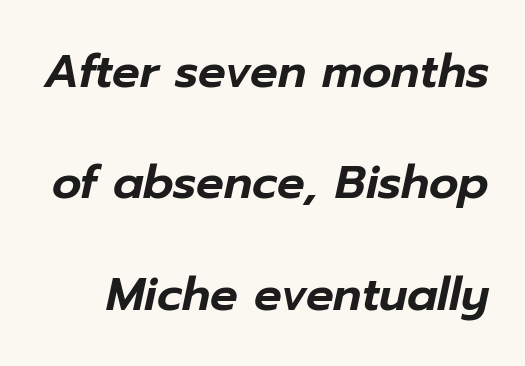
Q: Is the text italic (slanted)? A: Yes, it leans right by about 12 degrees.
Q: Is the text underlined? A: No.
Q: Is the spacing between letters normal or unusually wide? A: Normal.
Q: Is the spacing between lines tight, normal or loose? A: Loose.
Q: Width (condensed, normal, or wide)? A: Normal.
Q: Stroke contrast? A: Low.
Q: x-height? A: Medium.
Q: Monospaced? A: No.
